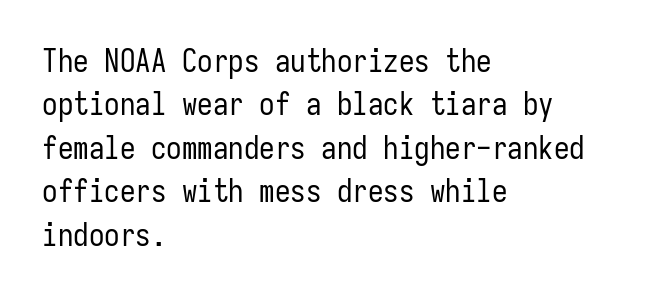
The image shows 31 px regular-weight, condensed sans-serif type, upright, monospaced; set left-aligned, normal line spacing (1.4x), normal letter spacing, not underlined; low stroke contrast and a medium x-height.
